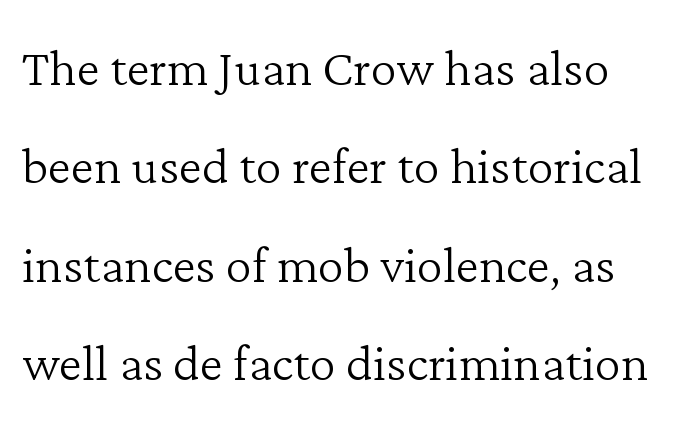
{"serif": "yes", "italic": "no", "bold": "no", "weight": "light", "width": "normal", "stroke_contrast": "low", "x_height": "medium", "monospaced": "no", "underline": "no", "line_spacing": "normal", "line_spacing_ratio": 1.49, "letter_spacing": "normal", "letter_spacing_em": 0.0, "glyph_px": 66}
